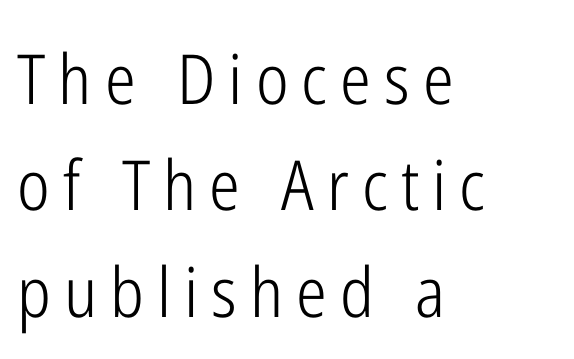
Q: Is the text bold? A: No.
Q: Is the text italic (slanted)? A: No, it is upright.
Q: Is the typeface a serif or a sans-serif typeface? A: Sans-serif.
Q: Is the text underlined? A: No.
Q: How is the paragraph aligned? A: Left-aligned.
Q: Is the spacing between lines tight, normal or loose? A: Normal.
Q: Width (condensed, normal, or wide)? A: Condensed.
Q: Stroke contrast? A: Low.
Q: x-height? A: Medium.
Q: Monospaced? A: No.
